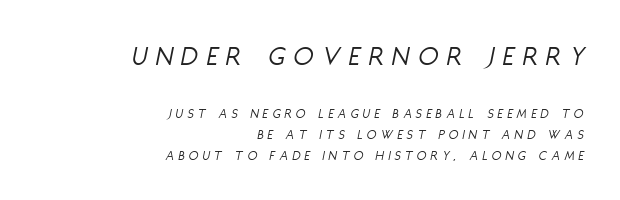
The image shows 29 px light, condensed type, italic (leaning right); set right-aligned, normal line spacing (1.5x), unusually wide letter spacing (+0.31 em), not underlined; the first (top) block is 2.07x larger; low stroke contrast and a large x-height.
